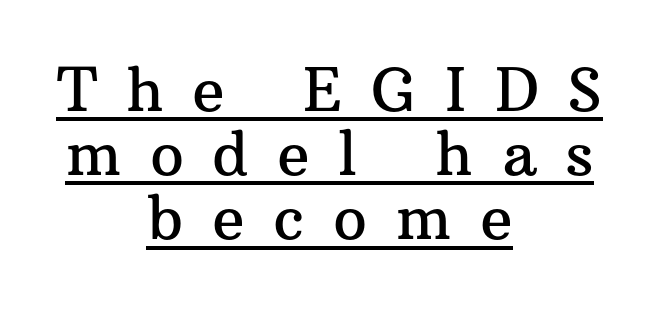
The image shows 60 px serif type, upright; set centered, tight line spacing (1.07x), unusually wide letter spacing (+0.48 em), underlined; medium stroke contrast and a medium x-height.
